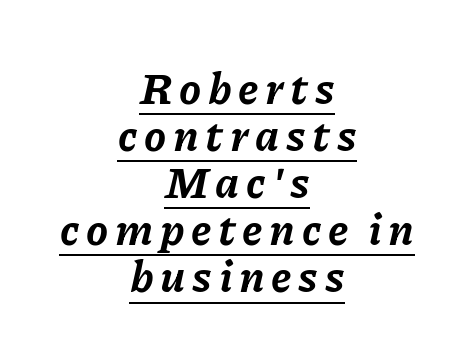
{"italic": "yes", "lean": "right", "slant_degrees": 11, "bold": "yes", "weight": "bold", "width": "normal", "stroke_contrast": "low", "x_height": "medium", "monospaced": "no", "underline": "yes", "align": "center", "line_spacing": "tight", "line_spacing_ratio": 1.07, "glyph_px": 44}
